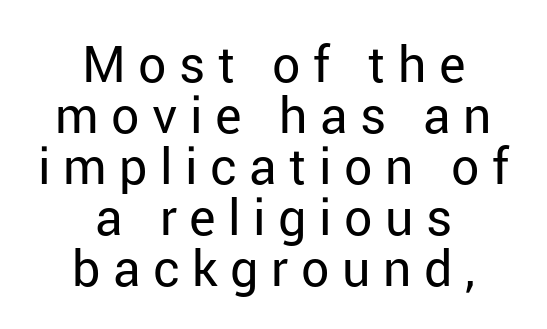
{"serif": "no", "italic": "no", "bold": "no", "weight": "regular", "width": "normal", "stroke_contrast": "low", "x_height": "medium", "monospaced": "no", "underline": "no", "align": "center", "line_spacing": "tight", "line_spacing_ratio": 1.02, "letter_spacing": "wide", "letter_spacing_em": 0.25, "glyph_px": 50}
